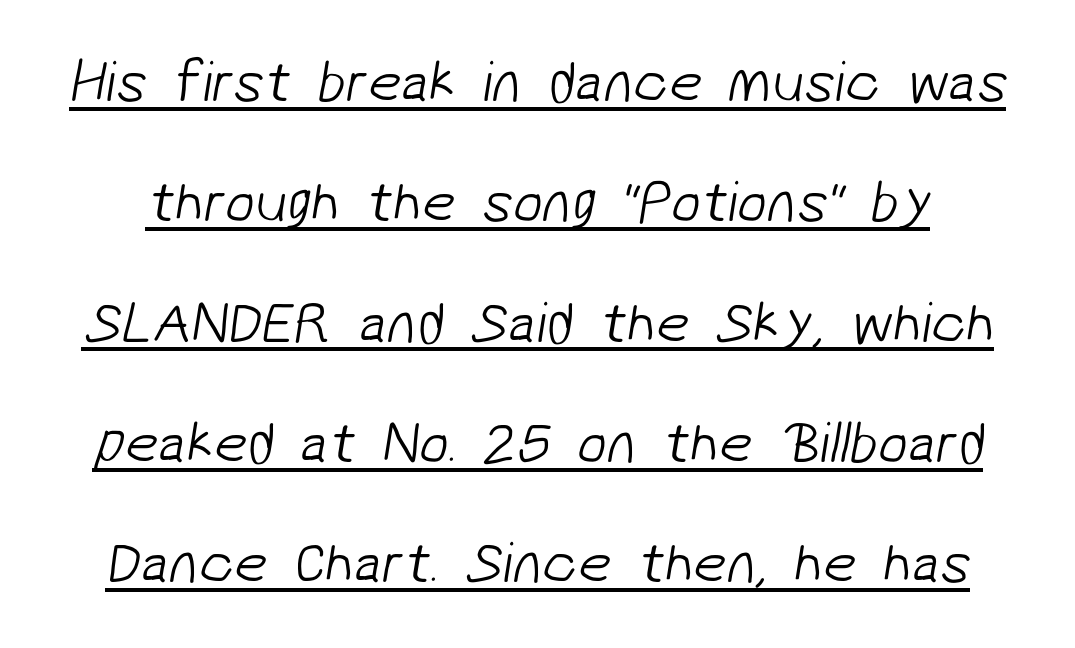
The image shows 59 px light sans-serif type; set loose line spacing (2.04x), normal letter spacing, underlined; low stroke contrast and a medium x-height.
